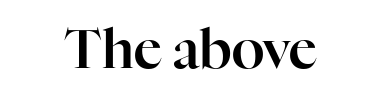
Q: Is the text italic (slanted)? A: No, it is upright.
Q: Is the typeface a serif or a sans-serif typeface? A: Serif.
Q: Is the text underlined? A: No.
Q: Is the spacing between letters normal or unusually wide? A: Normal.
Q: Width (condensed, normal, or wide)? A: Normal.
Q: Stroke contrast? A: High.
Q: x-height? A: Medium.
Q: Monospaced? A: No.
